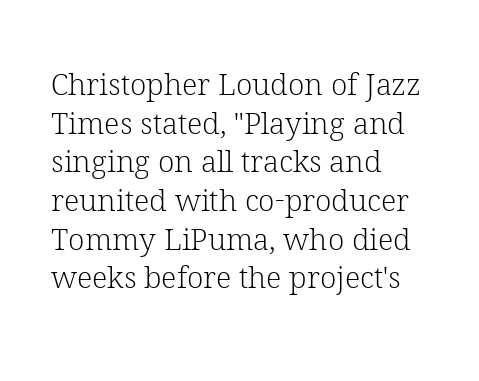
Q: Is the text bold? A: No.
Q: Is the text italic (slanted)? A: No, it is upright.
Q: Is the typeface a serif or a sans-serif typeface? A: Serif.
Q: Is the text underlined? A: No.
Q: How is the paragraph aligned? A: Left-aligned.
Q: Is the spacing between letters normal or unusually wide? A: Normal.
Q: Is the spacing between lines tight, normal or loose? A: Normal.
Q: Width (condensed, normal, or wide)? A: Normal.
Q: Stroke contrast? A: Low.
Q: x-height? A: Medium.
Q: Monospaced? A: No.
